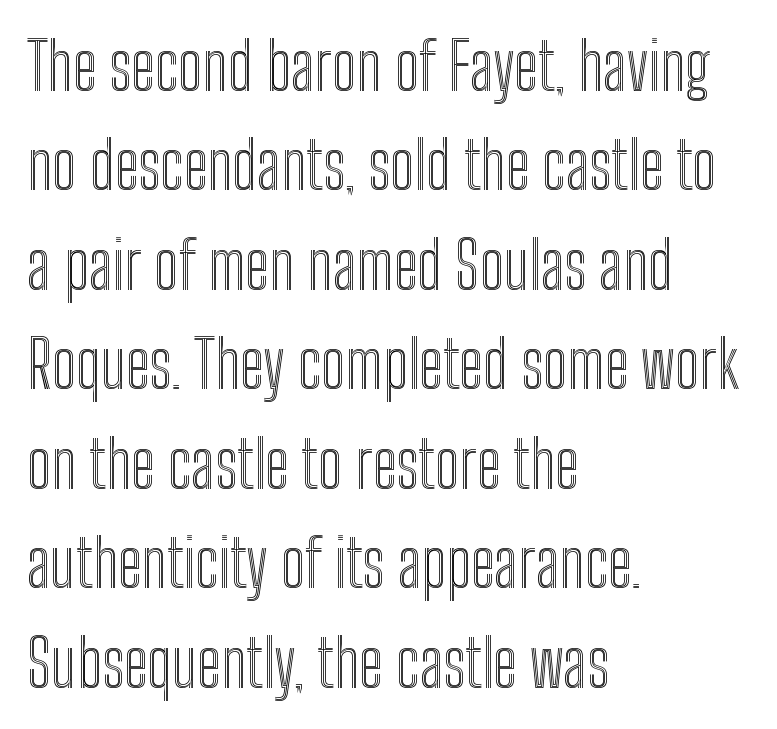
The strip under each line holds only bare page. Regarding leading, the lines here are spaced in the standard way. Looks like regular typesetting: each glyph gets only the width it needs. The type is set solid horizontally, with unmodified tracking. The axis of the letterforms is exactly vertical.
